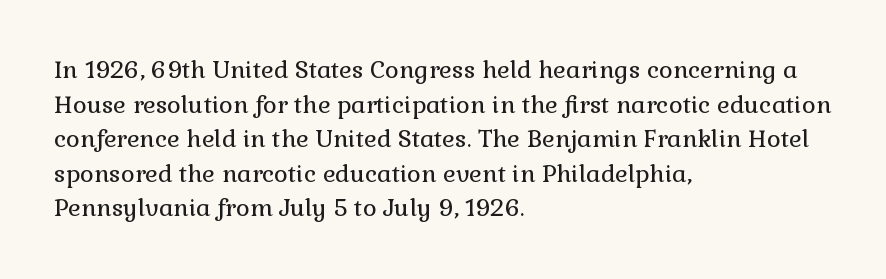
The image shows 24 px text type, upright; set left-aligned, normal line spacing (1.44x), normal letter spacing, not underlined.
